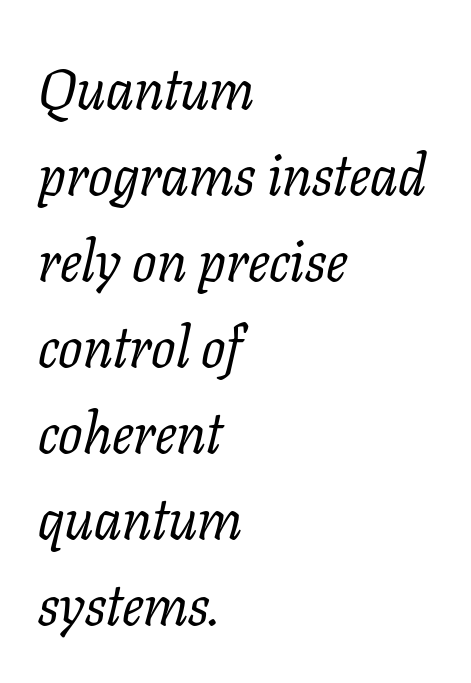
Q: Is the text bold? A: No.
Q: Is the text italic (slanted)? A: Yes, it leans right by about 11 degrees.
Q: Is the typeface a serif or a sans-serif typeface? A: Serif.
Q: Is the text underlined? A: No.
Q: How is the paragraph aligned? A: Left-aligned.
Q: Is the spacing between letters normal or unusually wide? A: Normal.
Q: Is the spacing between lines tight, normal or loose? A: Normal.
Q: Width (condensed, normal, or wide)? A: Normal.
Q: Stroke contrast? A: Low.
Q: x-height? A: Medium.
Q: Monospaced? A: No.
